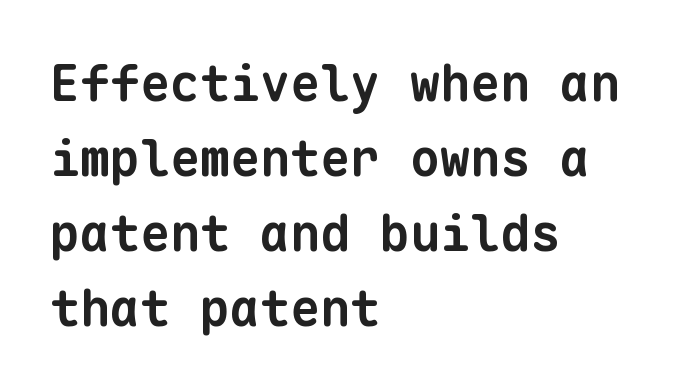
{"serif": "no", "bold": "yes", "weight": "bold", "width": "normal", "stroke_contrast": "low", "x_height": "medium", "monospaced": "yes", "underline": "no", "align": "left", "line_spacing": "normal", "line_spacing_ratio": 1.5, "letter_spacing": "normal", "letter_spacing_em": 0.0, "glyph_px": 50}
